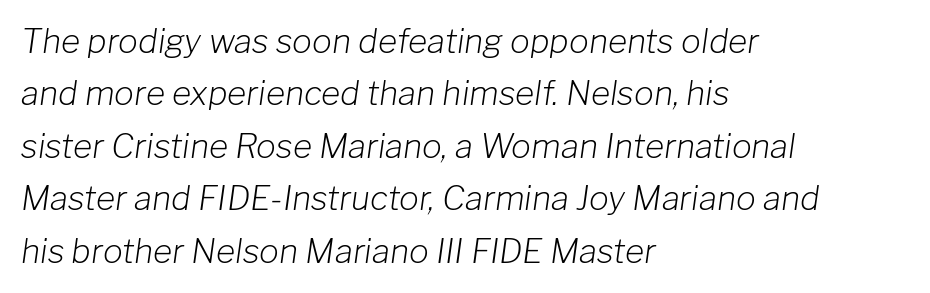
The image shows 33 px light type, italic (leaning right); set left-aligned, normal line spacing (1.59x), normal letter spacing, not underlined; low stroke contrast and a medium x-height.
